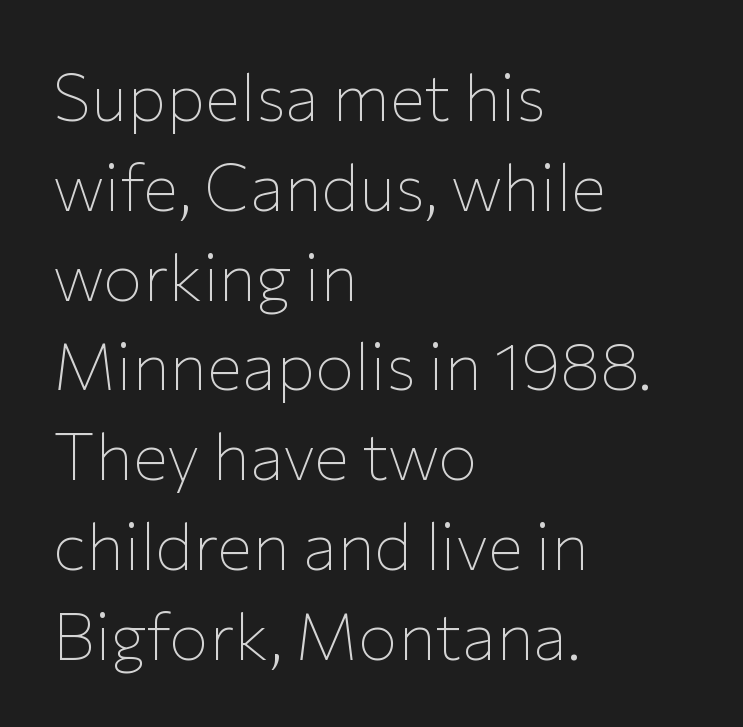
The image shows 66 px thin sans-serif type, upright; set left-aligned, normal line spacing (1.36x), normal letter spacing, not underlined; low stroke contrast and a medium x-height.
